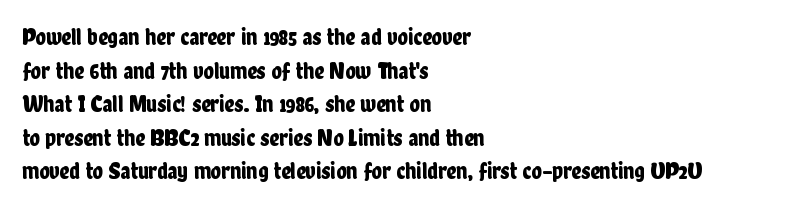
The image shows 24 px text type, upright; set left-aligned, normal line spacing (1.4x), normal letter spacing, not underlined.
